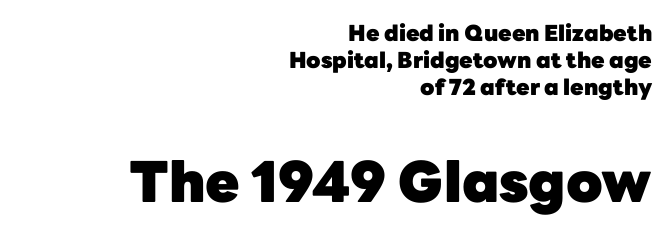
Q: Is the text bold? A: Yes.
Q: Is the text italic (slanted)? A: No, it is upright.
Q: Is the typeface a serif or a sans-serif typeface? A: Sans-serif.
Q: Is the text underlined? A: No.
Q: How is the paragraph aligned? A: Right-aligned.
Q: Is the spacing between letters normal or unusually wide? A: Normal.
Q: Which block of text is set in a larger size, the first (top) or the second (bottom)? A: The second (bottom) one.
Q: Width (condensed, normal, or wide)? A: Normal.
Q: Stroke contrast? A: Low.
Q: x-height? A: Medium.
Q: Monospaced? A: No.
